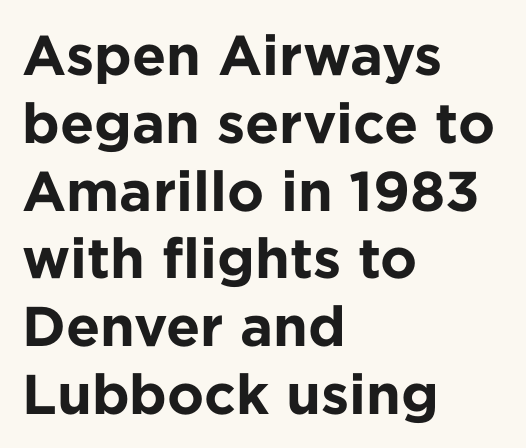
{"serif": "no", "italic": "no", "bold": "yes", "weight": "bold", "width": "normal", "stroke_contrast": "low", "x_height": "medium", "monospaced": "no", "underline": "no", "align": "left", "line_spacing_ratio": 1.21, "letter_spacing": "normal", "letter_spacing_em": 0.0, "glyph_px": 56}
